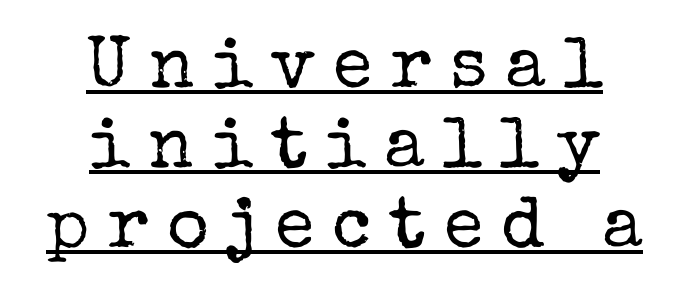
In terms of leading, this rendering errs on the cramped side. Unbolded letterforms with no extra heft. Looks like someone drew a line under every word here. Glyph-to-glyph distance is far greater than everyday printed text. Posture: vertical.
